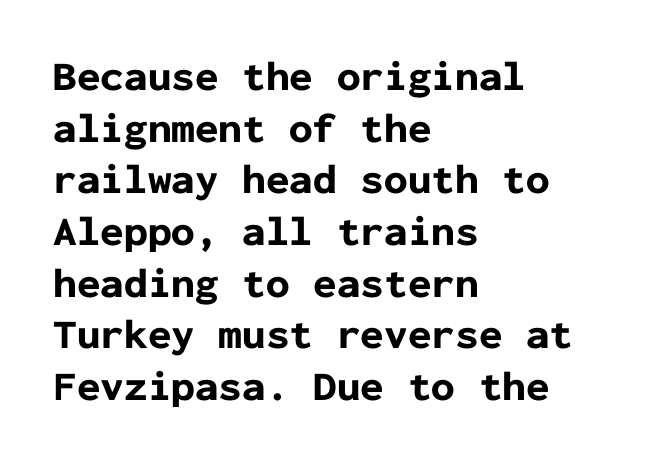
{"serif": "no", "italic": "no", "bold": "yes", "weight": "bold", "width": "normal", "stroke_contrast": "low", "x_height": "medium", "monospaced": "yes", "underline": "no", "align": "left", "line_spacing_ratio": 1.23, "letter_spacing": "normal", "letter_spacing_em": 0.0, "glyph_px": 42}
